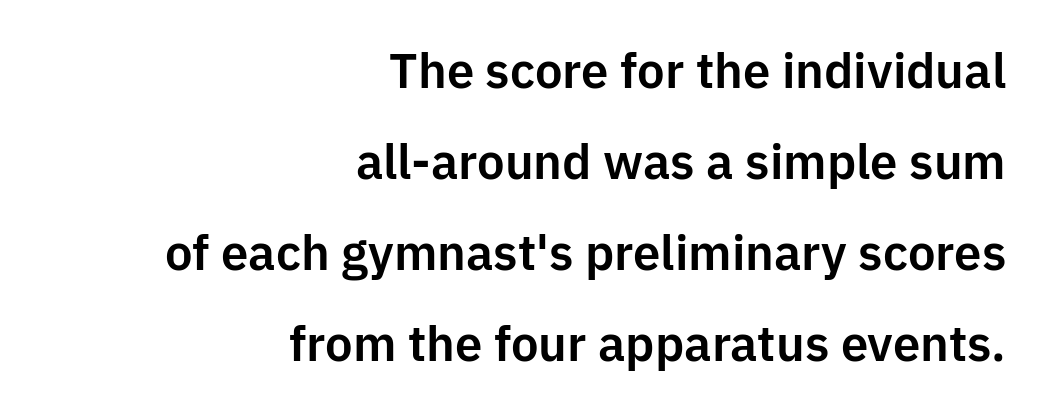
Q: Is the text italic (slanted)? A: No, it is upright.
Q: Is the typeface a serif or a sans-serif typeface? A: Sans-serif.
Q: Is the text underlined? A: No.
Q: How is the paragraph aligned? A: Right-aligned.
Q: Is the spacing between letters normal or unusually wide? A: Normal.
Q: Width (condensed, normal, or wide)? A: Normal.
Q: Stroke contrast? A: Low.
Q: x-height? A: Medium.
Q: Monospaced? A: No.
